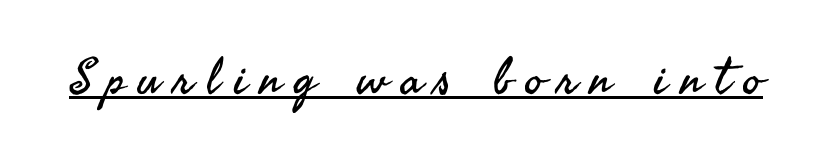
Q: Is the text bold? A: No.
Q: Is the text italic (slanted)? A: Yes.
Q: Is the typeface a serif or a sans-serif typeface? A: Sans-serif.
Q: Is the text underlined? A: Yes.
Q: Is the spacing between letters normal or unusually wide? A: Unusually wide.
Q: Width (condensed, normal, or wide)? A: Normal.
Q: Stroke contrast? A: Medium.
Q: x-height? A: Small.
Q: Monospaced? A: No.
